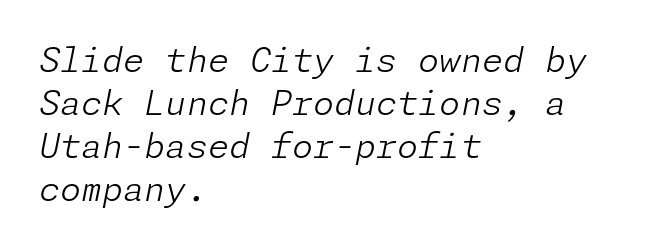
{"italic": "yes", "lean": "right", "slant_degrees": 11, "bold": "no", "weight": "light", "width": "normal", "stroke_contrast": "low", "x_height": "medium", "underline": "no", "align": "left", "line_spacing": "normal", "line_spacing_ratio": 1.26, "letter_spacing": "normal", "letter_spacing_em": 0.0, "glyph_px": 34}
